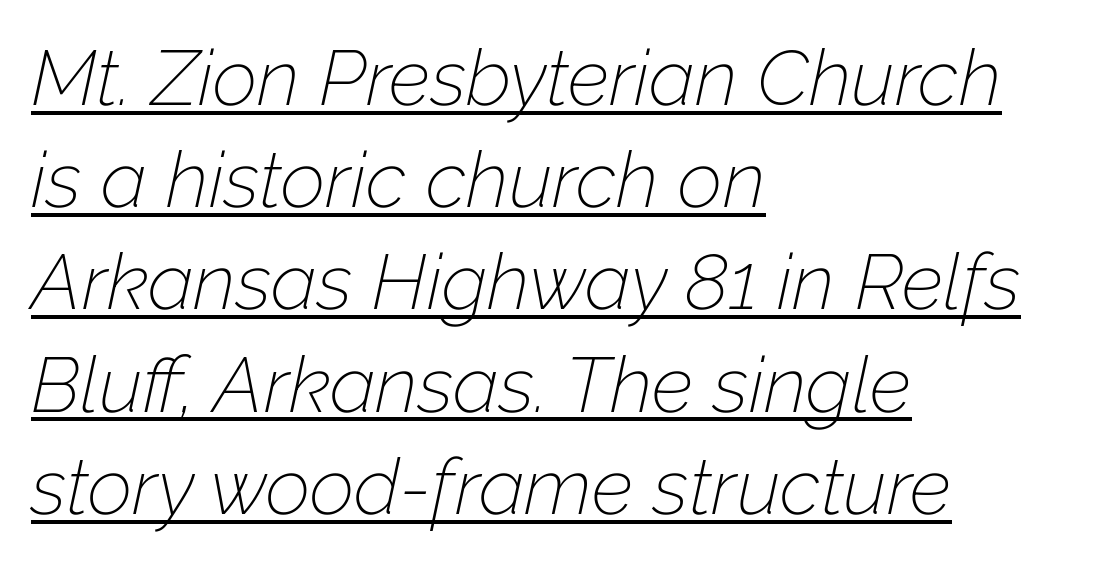
The image shows 78 px thin type, italic (leaning right); set left-aligned, normal line spacing (1.31x), normal letter spacing, underlined; low stroke contrast and a medium x-height.
